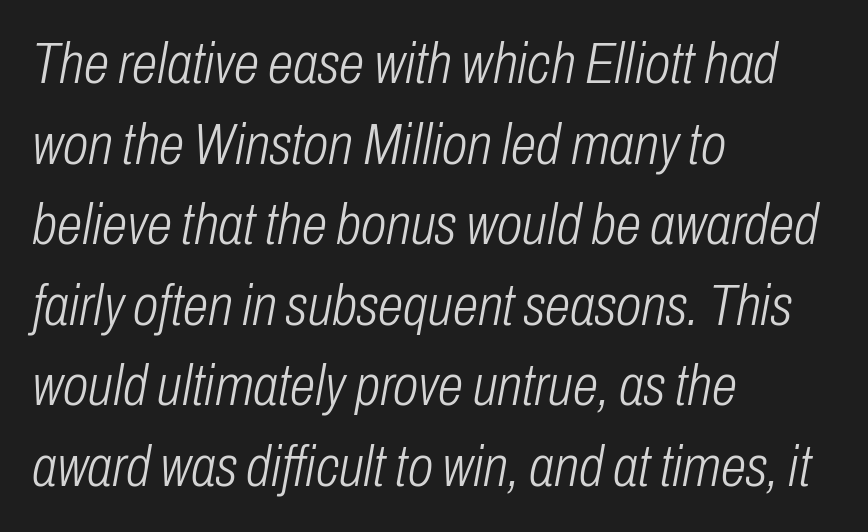
{"italic": "yes", "lean": "right", "slant_degrees": 10, "bold": "no", "weight": "light", "width": "condensed", "stroke_contrast": "low", "x_height": "medium", "monospaced": "no", "underline": "no", "align": "left", "line_spacing": "normal", "line_spacing_ratio": 1.39, "letter_spacing": "normal", "letter_spacing_em": 0.0, "glyph_px": 58}
